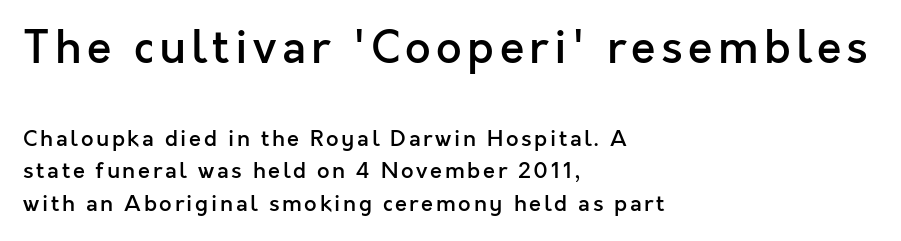
The image shows 45 px semibold sans-serif type, upright; set left-aligned, normal line spacing (1.48x), not underlined; the first (top) block is 2.05x larger; a medium x-height.
